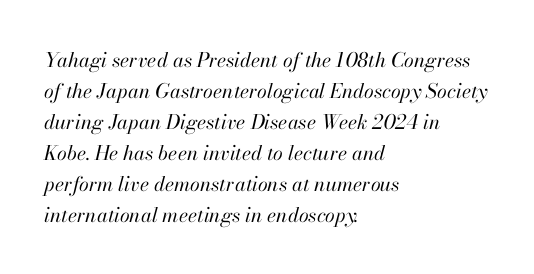
Nobody touched the tracking dial on this one. The rendering anchors every line to the left-hand side. The designer left line spacing at the default. The passage shown is not underscored anywhere. Vertical stems look standard width or narrower in stroke.
